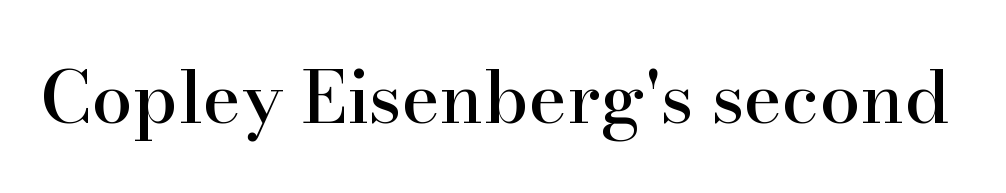
Q: Is the text italic (slanted)? A: No, it is upright.
Q: Is the typeface a serif or a sans-serif typeface? A: Serif.
Q: Is the text underlined? A: No.
Q: Is the spacing between letters normal or unusually wide? A: Normal.
Q: Width (condensed, normal, or wide)? A: Normal.
Q: Stroke contrast? A: High.
Q: x-height? A: Small.
Q: Monospaced? A: No.
